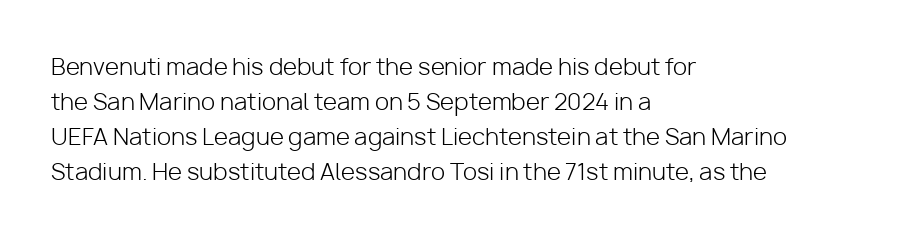
Q: Is the text bold? A: No.
Q: Is the text italic (slanted)? A: No, it is upright.
Q: Is the text underlined? A: No.
Q: How is the paragraph aligned? A: Left-aligned.
Q: Is the spacing between letters normal or unusually wide? A: Normal.
Q: Is the spacing between lines tight, normal or loose? A: Normal.
